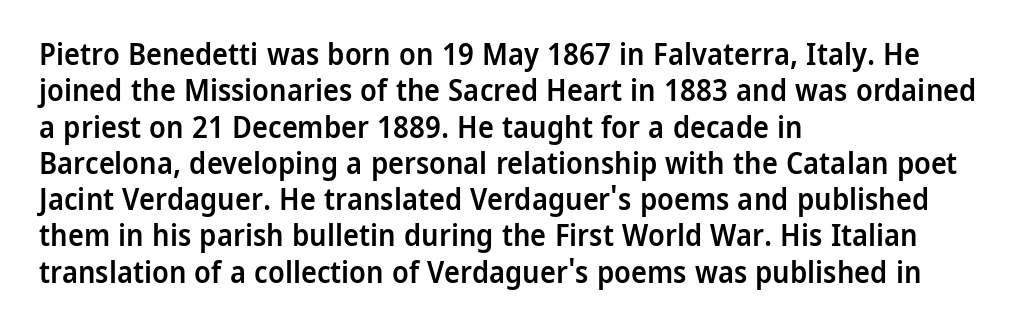
Spacing between characters is what you'd get straight out of the box. Is this a sans? Yes — the strokes have no serifs. This sample is left-justified, so line endings fall wherever the words run out. This is the regular roman posture of the typeface. Nobody drew a line under any word here. Typesetter's note: demi weight, one step under bold.
